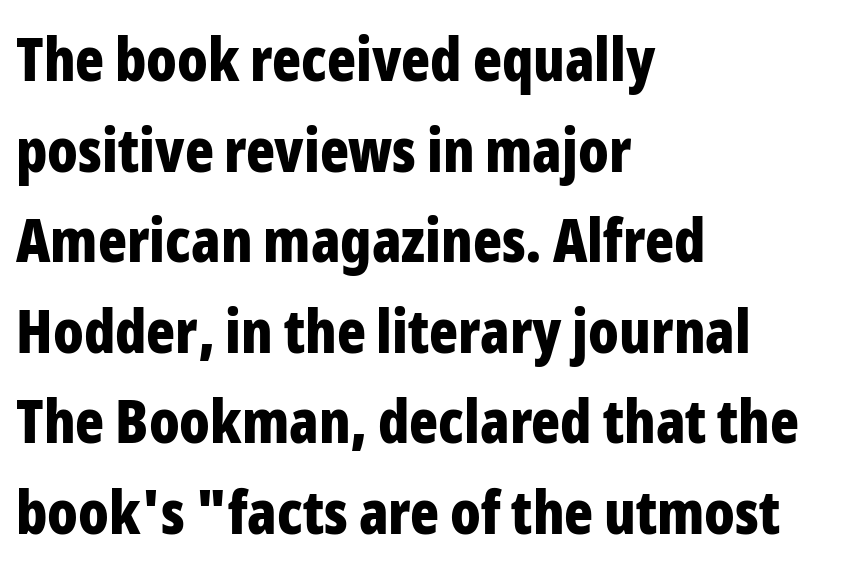
Q: Is the text bold? A: Yes.
Q: Is the text italic (slanted)? A: No, it is upright.
Q: Is the typeface a serif or a sans-serif typeface? A: Sans-serif.
Q: Is the text underlined? A: No.
Q: How is the paragraph aligned? A: Left-aligned.
Q: Is the spacing between letters normal or unusually wide? A: Normal.
Q: Is the spacing between lines tight, normal or loose? A: Normal.
Q: Width (condensed, normal, or wide)? A: Condensed.
Q: Stroke contrast? A: Low.
Q: x-height? A: Medium.
Q: Monospaced? A: No.
